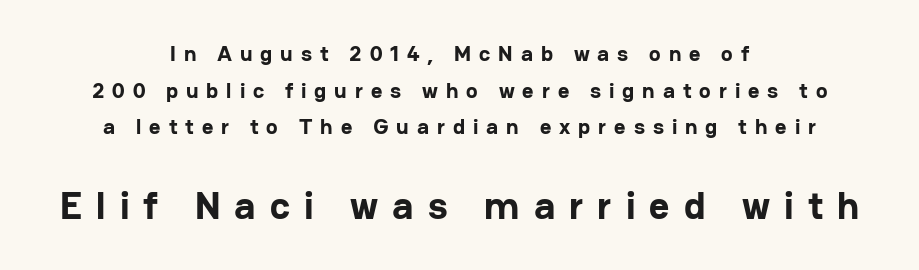
Q: Is the text bold? A: Yes.
Q: Is the text italic (slanted)? A: No, it is upright.
Q: Is the typeface a serif or a sans-serif typeface? A: Sans-serif.
Q: Is the text underlined? A: No.
Q: How is the paragraph aligned? A: Centered.
Q: Is the spacing between letters normal or unusually wide? A: Unusually wide.
Q: Is the spacing between lines tight, normal or loose? A: Normal.
Q: Which block of text is set in a larger size, the first (top) or the second (bottom)? A: The second (bottom) one.
Q: Width (condensed, normal, or wide)? A: Normal.
Q: Stroke contrast? A: Low.
Q: x-height? A: Medium.
Q: Monospaced? A: No.
